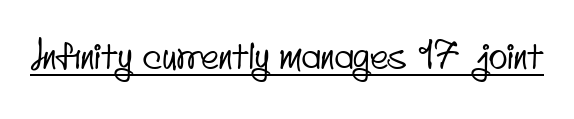
Q: Is the typeface a serif or a sans-serif typeface? A: Sans-serif.
Q: Is the text underlined? A: Yes.
Q: Is the spacing between letters normal or unusually wide? A: Normal.
Q: Width (condensed, normal, or wide)? A: Condensed.
Q: Stroke contrast? A: Low.
Q: x-height? A: Small.
Q: Monospaced? A: No.
